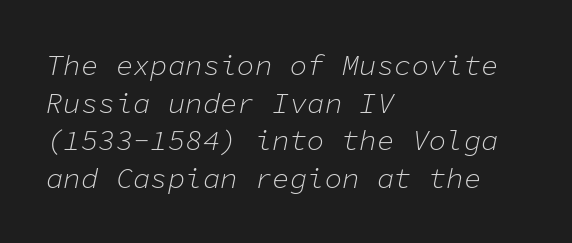
{"italic": "yes", "lean": "right", "slant_degrees": 11, "bold": "no", "weight": "light", "width": "normal", "stroke_contrast": "low", "x_height": "medium", "monospaced": "yes", "underline": "no", "align": "left", "line_spacing": "normal", "line_spacing_ratio": 1.3, "letter_spacing": "normal", "letter_spacing_em": 0.0, "glyph_px": 29}
